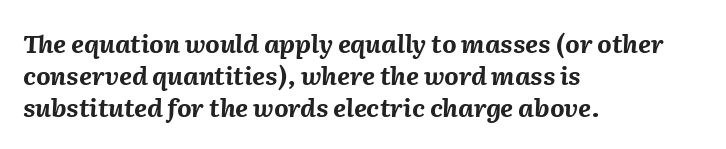
Q: Is the text bold? A: Yes.
Q: Is the text italic (slanted)? A: Yes, it leans right by about 2 degrees.
Q: Is the text underlined? A: No.
Q: How is the paragraph aligned? A: Left-aligned.
Q: Is the spacing between letters normal or unusually wide? A: Normal.
Q: Is the spacing between lines tight, normal or loose? A: Normal.
